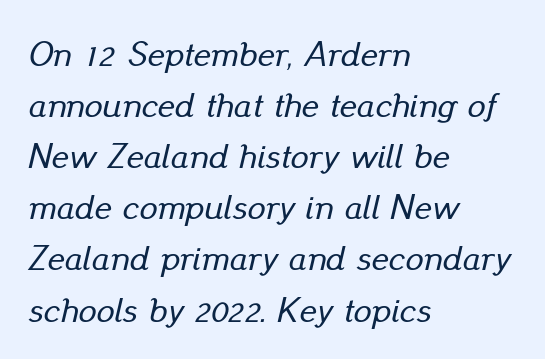
The passage shown is typed in a proportional face where columns would drift. Is the type slanted? Yes — the strokes lean at a clear angle. Rows of type keep a routine distance in the vertical direction. Teacher's note: observe the even left margin — that is flush-left alignment. Plain, unruled lines of type. Is the letter spacing exaggerated? No — it looks like the ordinary default.
